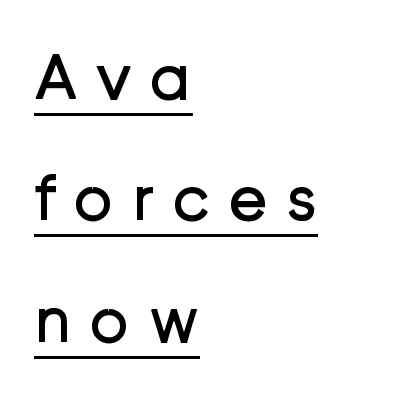
The image shows 67 px regular-weight sans-serif type, upright; set left-aligned, line spacing 1.81x, unusually wide letter spacing (+0.27 em), underlined; low stroke contrast and a medium x-height.
